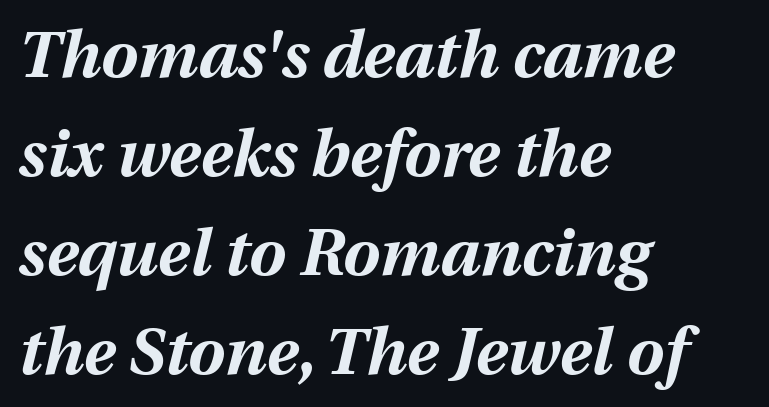
Q: Is the text bold? A: Yes.
Q: Is the text italic (slanted)? A: Yes, it leans right by about 12 degrees.
Q: Is the text underlined? A: No.
Q: How is the paragraph aligned? A: Left-aligned.
Q: Is the spacing between letters normal or unusually wide? A: Normal.
Q: Is the spacing between lines tight, normal or loose? A: Normal.
Q: Width (condensed, normal, or wide)? A: Normal.
Q: Stroke contrast? A: Medium.
Q: x-height? A: Medium.
Q: Monospaced? A: No.
